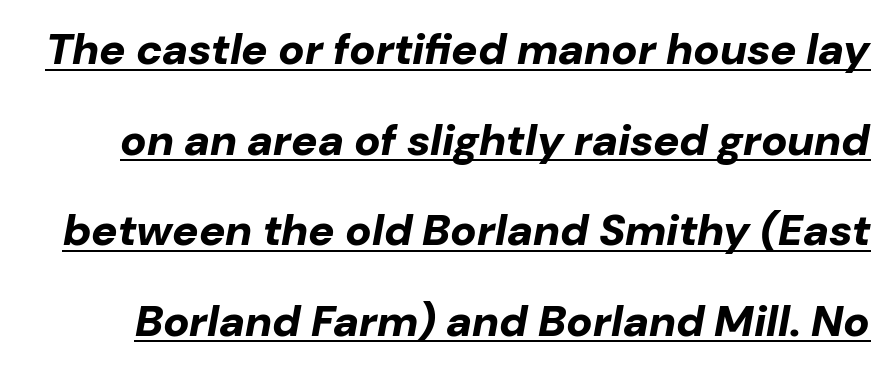
The image shows 44 px bold type, italic (leaning right); set loose line spacing (2.06x), normal letter spacing, underlined; low stroke contrast and a medium x-height.
